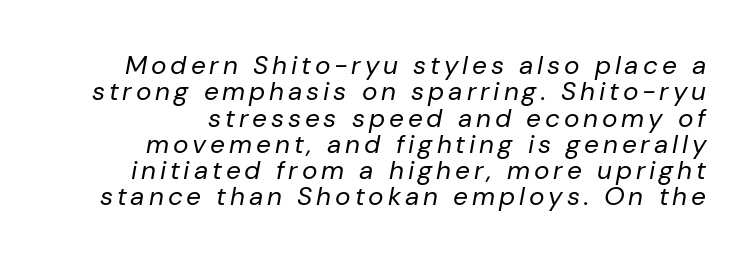
Q: Is the text bold? A: No.
Q: Is the text italic (slanted)? A: Yes, it leans right by about 10 degrees.
Q: Is the text underlined? A: No.
Q: Is the spacing between lines tight, normal or loose? A: Tight.
